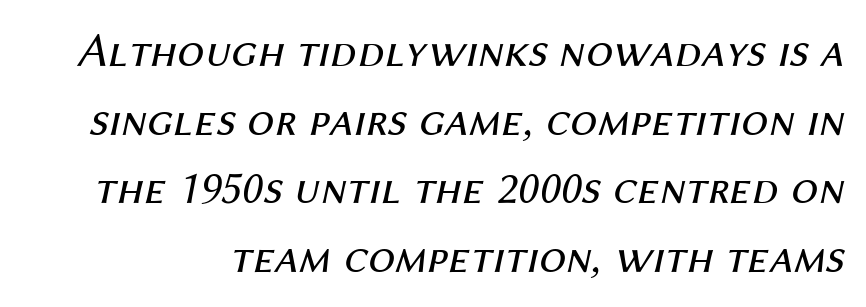
Q: Is the text bold? A: No.
Q: Is the text italic (slanted)? A: Yes, it leans right by about 12 degrees.
Q: Is the text underlined? A: No.
Q: Is the spacing between letters normal or unusually wide? A: Normal.
Q: Is the spacing between lines tight, normal or loose? A: Normal.
Q: Width (condensed, normal, or wide)? A: Normal.
Q: Stroke contrast? A: Medium.
Q: x-height? A: Medium.
Q: Monospaced? A: No.
